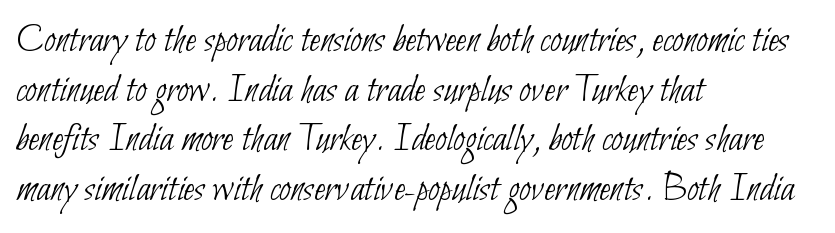
These lines stack with their left ends in a neat column. I'd call this a sans setting — the letters go barefoot. Letter spacing: default. Spacing verdict: proportional, widths tailored to each character. A quiet, ordinary-to-light weight characterises the typeface.
